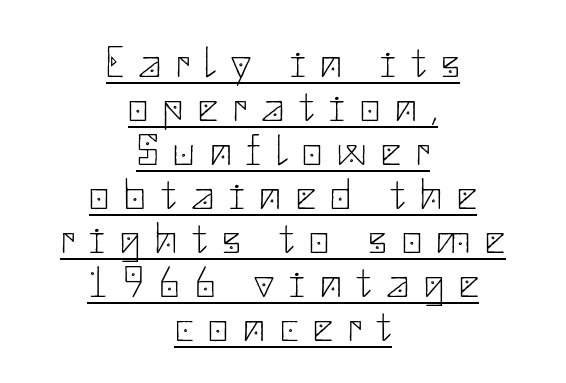
Tracking value appears strongly positive — letters spread wide. Horizontally, the lines are justified to the midpoint only. Each line of the rendering has a horizontal stroke beneath the glyphs. Compared with a typical body face, this is equally light or lighter still.
